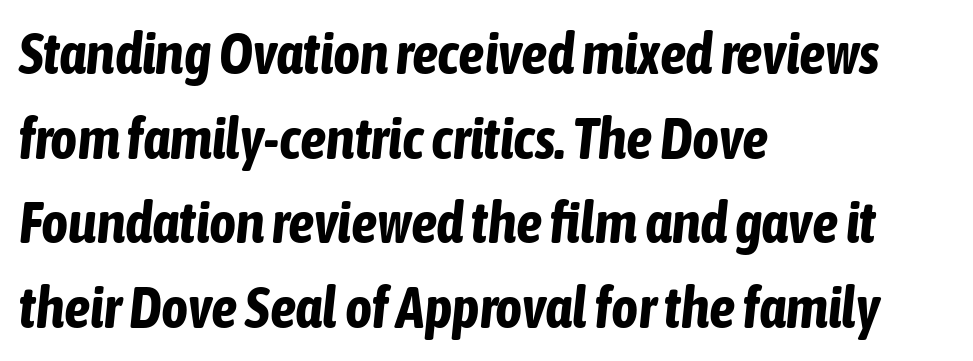
{"italic": "yes", "lean": "right", "slant_degrees": 6, "bold": "yes", "weight": "bold", "width": "condensed", "stroke_contrast": "low", "x_height": "medium", "monospaced": "no", "underline": "no", "align": "left", "line_spacing": "normal", "line_spacing_ratio": 1.46, "letter_spacing": "normal", "letter_spacing_em": 0.0, "glyph_px": 58}
